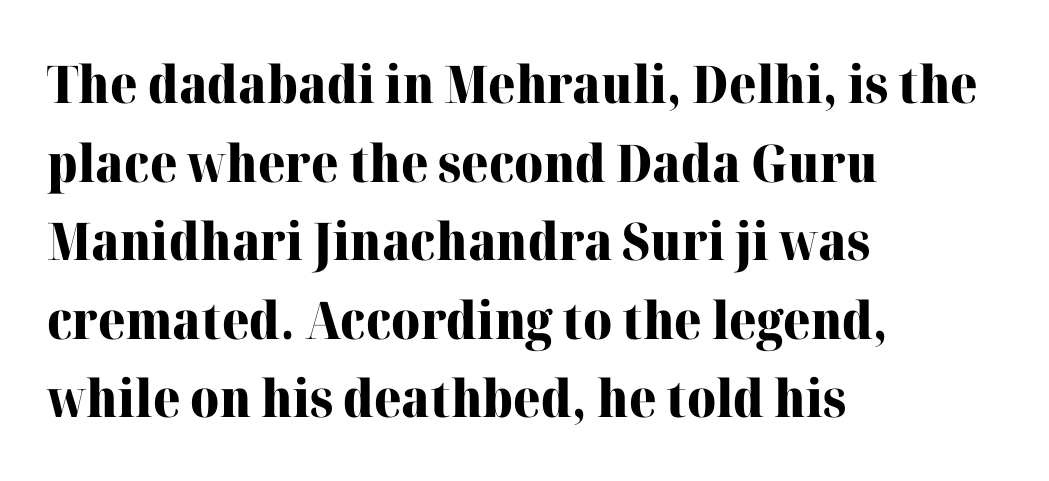
{"serif": "yes", "italic": "no", "bold": "yes", "weight": "heavy", "width": "normal", "stroke_contrast": "high", "x_height": "medium", "monospaced": "no", "underline": "no", "align": "left", "line_spacing": "normal", "line_spacing_ratio": 1.51, "letter_spacing": "normal", "letter_spacing_em": 0.0, "glyph_px": 52}
